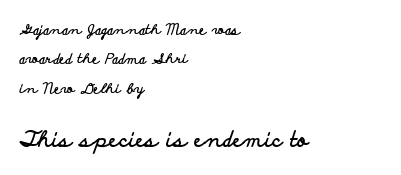
Typographic density is high because the face is bold. Is there much room between lines? Yes — plenty of vertical air separates them. Nothing unusual about the tracking: characters are spaced as the font intends. These two chunks differ in scale, with the bottom chunk taking the larger measure.
